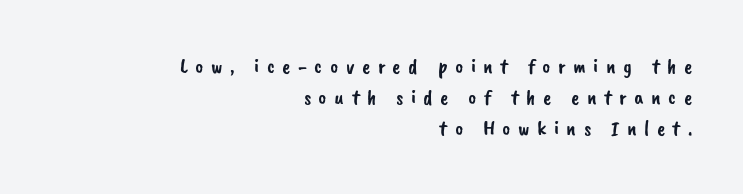
{"underline": "no", "align": "right", "line_spacing": "normal", "line_spacing_ratio": 1.42, "letter_spacing": "wide", "letter_spacing_em": 0.34, "glyph_px": 22}
